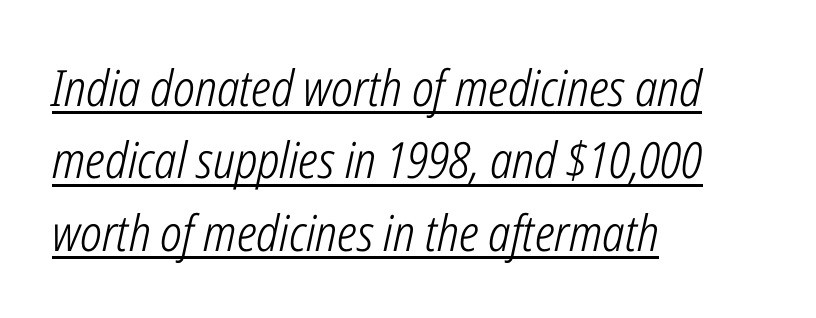
{"italic": "yes", "lean": "right", "slant_degrees": 12, "bold": "no", "weight": "light", "width": "condensed", "stroke_contrast": "low", "x_height": "medium", "monospaced": "no", "underline": "yes", "align": "left", "line_spacing": "normal", "line_spacing_ratio": 1.45, "letter_spacing": "normal", "letter_spacing_em": 0.0, "glyph_px": 50}
